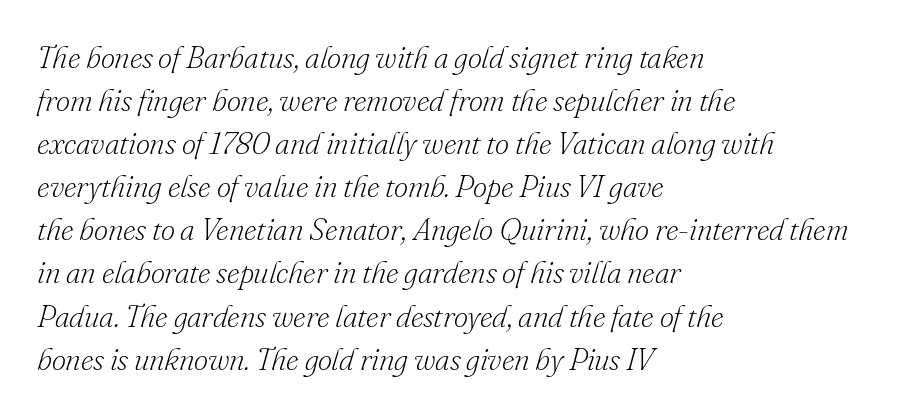
The image shows 31 px light serif type, italic (leaning right); set left-aligned, normal line spacing (1.39x), normal letter spacing, not underlined; low stroke contrast and a small x-height.
